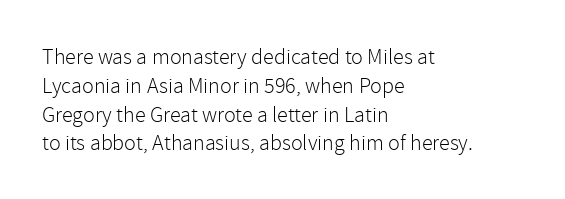
{"italic": "no", "bold": "no", "underline": "no", "align": "left", "line_spacing": "normal", "line_spacing_ratio": 1.31, "letter_spacing": "normal", "letter_spacing_em": 0.0, "glyph_px": 22}
